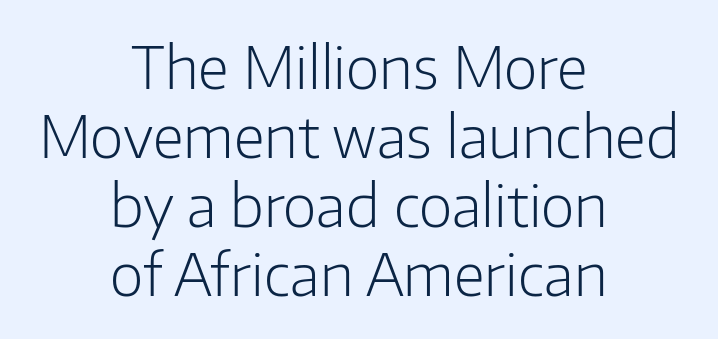
This sample uses an upright cut, with every glyph sitting square on the baseline. One-word summary of the alignment: center. Any mark beneath the type? The region is blank. The letters advance in unequal steps, a hallmark of proportional type. Nothing heavy about these letters — not bold at all.
